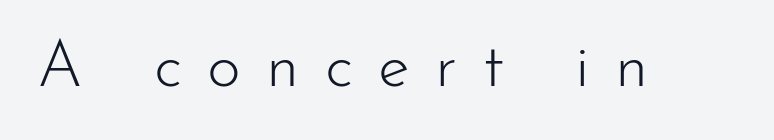
The type family on display is of the sans-serif kind. Varying glyph widths throughout — classic text-font behaviour. Just letters on the line, the space beneath them empty. The type is letterspaced generously, with wide tracking.
